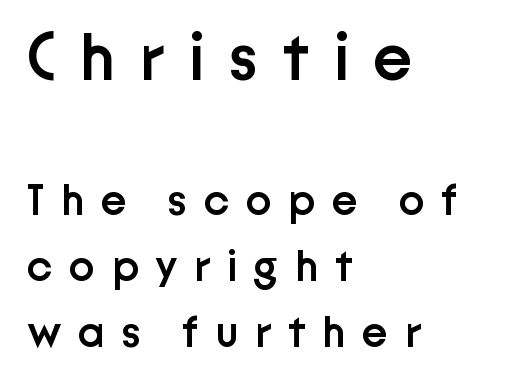
The compositor pushed each line to the left boundary. The rendering uses natural spacing where letterforms have individual widths. Honestly, there is no underline to notice here at all. Whoever set this chose a conventional vertical rhythm. The passage shown begins with its larger block and ends with its smaller one. Does extra space separate the letters? Yes, quite a lot of it.
